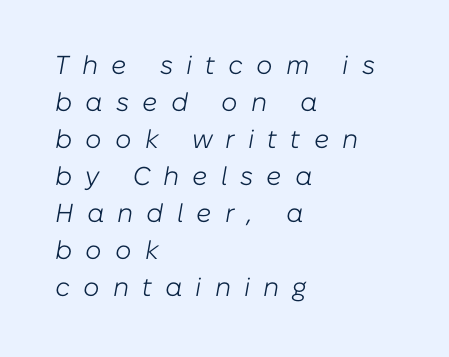
The image shows 26 px text type, italic (leaning right); set left-aligned, normal line spacing (1.42x), unusually wide letter spacing (+0.5 em), not underlined.
